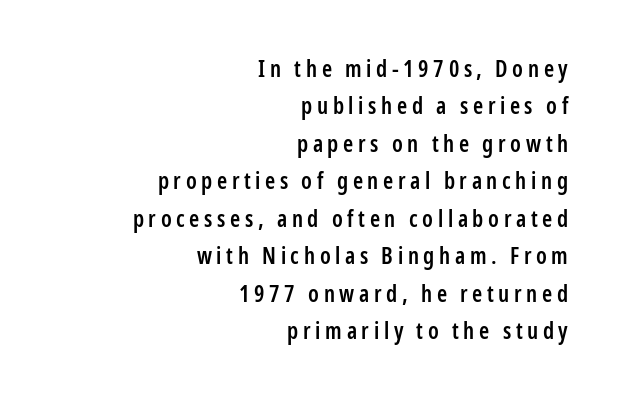
There is plenty of visible air inserted between adjacent glyphs. Upright lettering throughout. What's the leading like? Ordinary, nothing unusual. Every row of glyphs terminates at an identical x-position on the right. Weight: semibold (demi).
